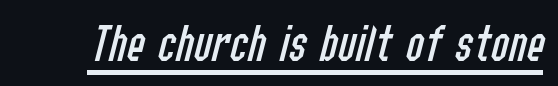
Q: Is the text bold? A: No.
Q: Is the text italic (slanted)? A: Yes, it leans right by about 14 degrees.
Q: Is the text underlined? A: Yes.
Q: Is the spacing between letters normal or unusually wide? A: Normal.
Q: Width (condensed, normal, or wide)? A: Condensed.
Q: Stroke contrast? A: Low.
Q: x-height? A: Medium.
Q: Monospaced? A: No.
